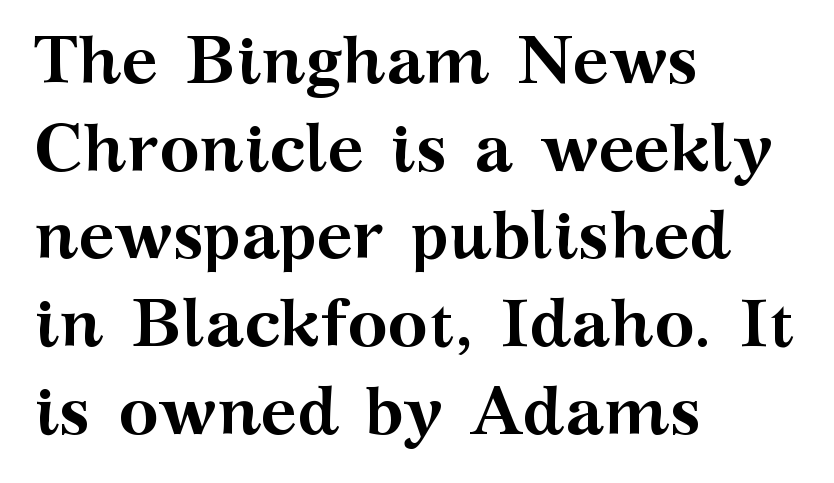
Q: Is the text bold? A: Yes.
Q: Is the text italic (slanted)? A: No, it is upright.
Q: Is the typeface a serif or a sans-serif typeface? A: Serif.
Q: Is the text underlined? A: No.
Q: How is the paragraph aligned? A: Left-aligned.
Q: Is the spacing between letters normal or unusually wide? A: Normal.
Q: Is the spacing between lines tight, normal or loose? A: Normal.
Q: Width (condensed, normal, or wide)? A: Wide.
Q: Stroke contrast? A: Medium.
Q: x-height? A: Medium.
Q: Monospaced? A: No.
